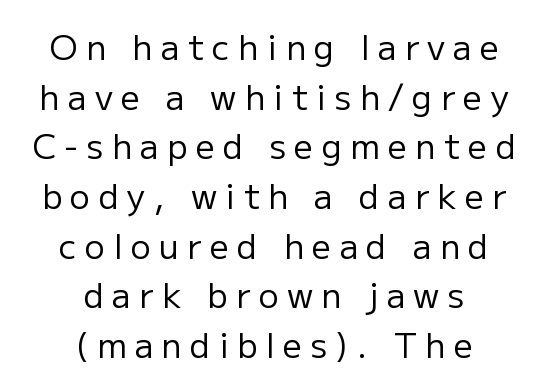
Q: Is the text bold? A: No.
Q: Is the text italic (slanted)? A: No, it is upright.
Q: Is the typeface a serif or a sans-serif typeface? A: Sans-serif.
Q: Is the text underlined? A: No.
Q: How is the paragraph aligned? A: Centered.
Q: Is the spacing between letters normal or unusually wide? A: Unusually wide.
Q: Is the spacing between lines tight, normal or loose? A: Normal.
Q: Width (condensed, normal, or wide)? A: Normal.
Q: Stroke contrast? A: Low.
Q: x-height? A: Medium.
Q: Monospaced? A: No.
